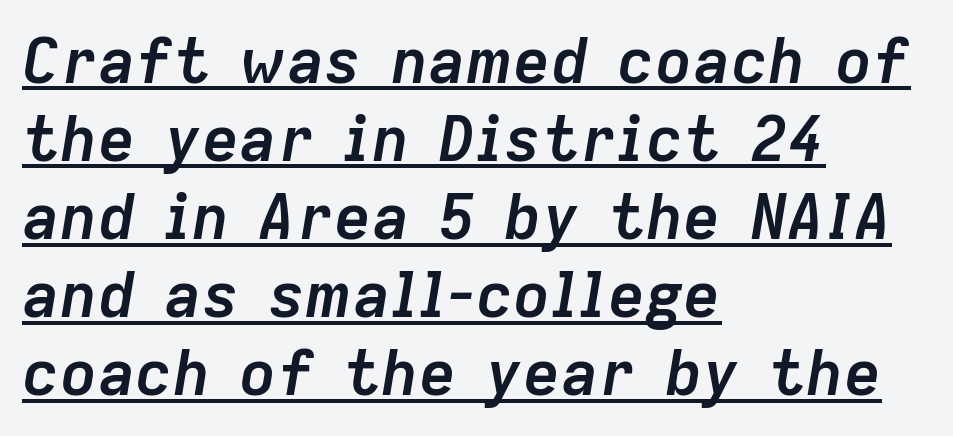
The sample has been set heavy, in full bold. Words appear dense and cohesive because spacing is normal. This rendering features underlined lettering. The passage is arranged the way most books set body copy — flush left. The rendering applies a slant to the glyphs. Each letter keeps its own natural width here, so spacing adapts to shape.
